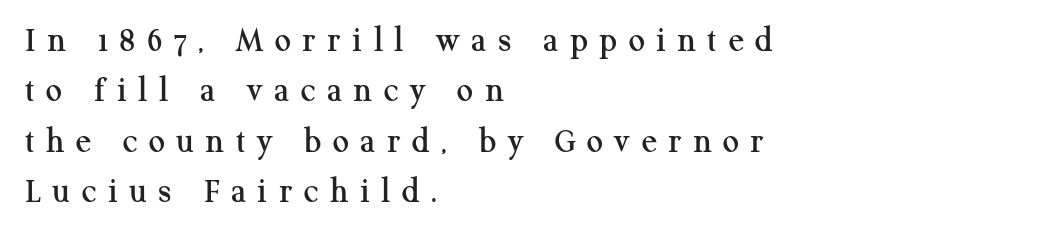
{"serif": "yes", "italic": "no", "width": "normal", "stroke_contrast": "medium", "x_height": "medium", "monospaced": "no", "underline": "no", "align": "left", "line_spacing": "normal", "line_spacing_ratio": 1.4, "letter_spacing": "wide", "letter_spacing_em": 0.32, "glyph_px": 36}
